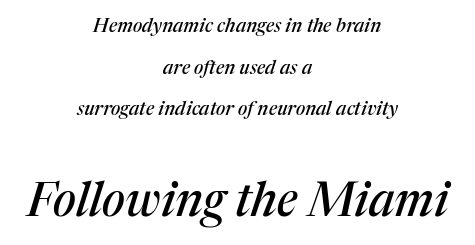
The image shows 47 px serif type, italic (leaning right); set centered, loose line spacing (2.19x), normal letter spacing, not underlined; the second (bottom) block is 2.47x larger; medium stroke contrast and a medium x-height.
